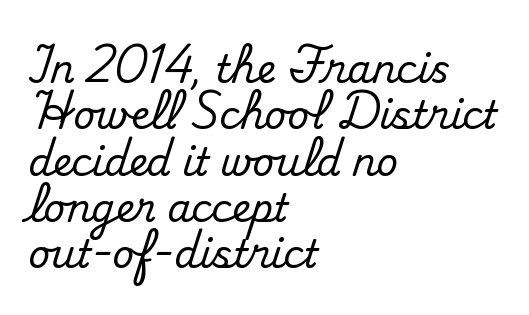
The image shows 38 px serif type; set left-aligned, line spacing 1.22x, normal letter spacing, not underlined; medium stroke contrast and a small x-height.
